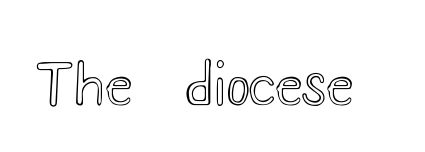
The image shows 55 px wide type, upright; set normal letter spacing, not underlined; a small x-height.
